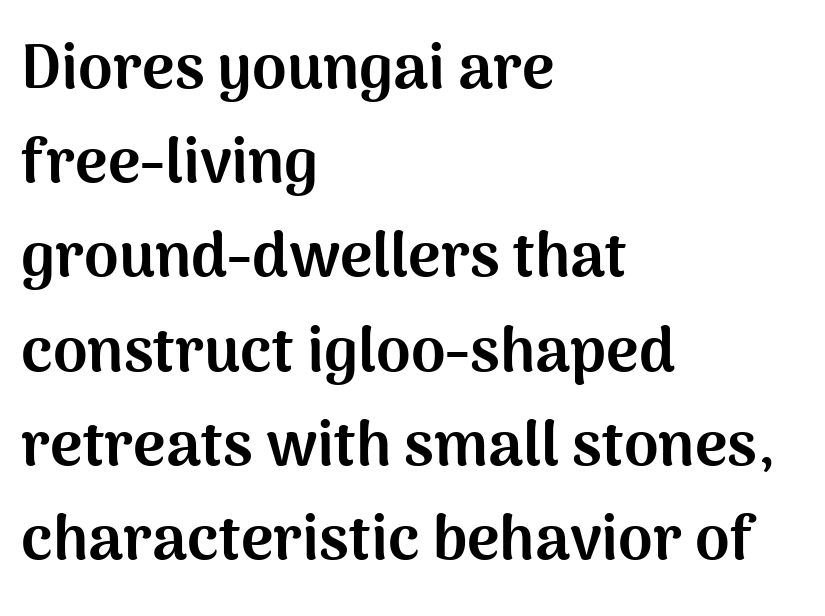
The image shows 62 px bold sans-serif type, upright; set left-aligned, normal line spacing (1.52x), normal letter spacing, not underlined; medium stroke contrast and a medium x-height.
